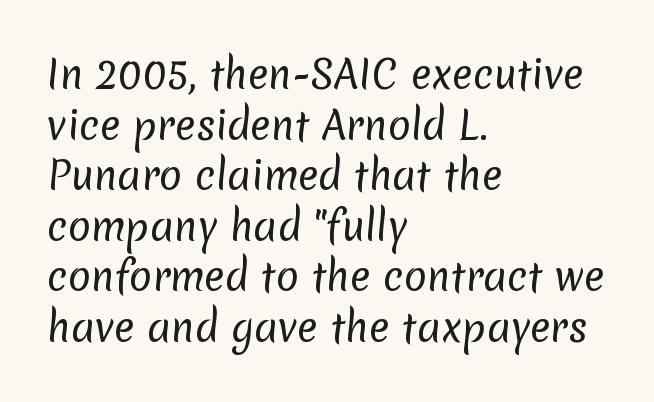
Q: Is the text bold? A: No.
Q: Is the typeface a serif or a sans-serif typeface? A: Sans-serif.
Q: Is the text underlined? A: No.
Q: How is the paragraph aligned? A: Left-aligned.
Q: Is the spacing between letters normal or unusually wide? A: Normal.
Q: Is the spacing between lines tight, normal or loose? A: Normal.
Q: Width (condensed, normal, or wide)? A: Normal.
Q: Stroke contrast? A: Low.
Q: x-height? A: Medium.
Q: Monospaced? A: No.
